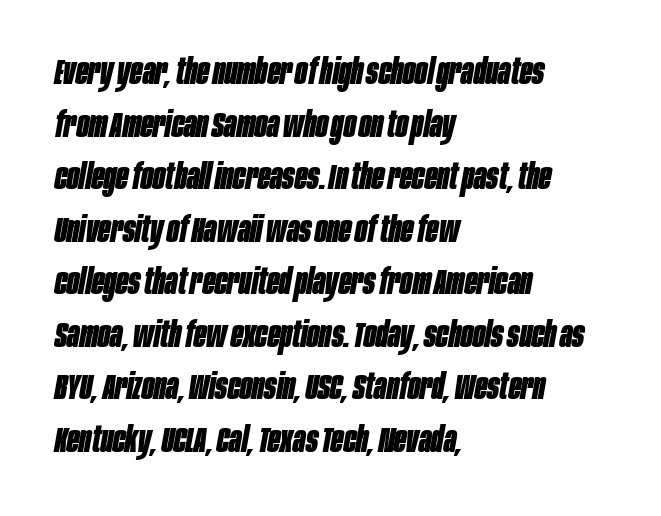
Type without underlining. I'd describe the lettering as bold — thick and assertive. Character widths vary here, with narrow letters taking less room than wide ones. Words appear dense and cohesive because spacing is normal.
